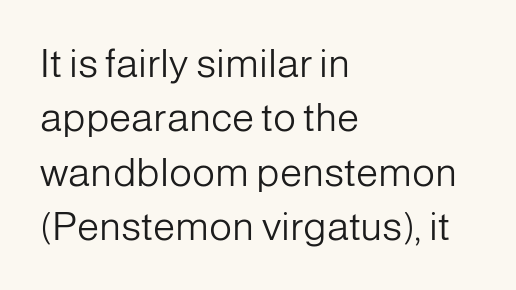
The image shows 40 px light sans-serif type, upright; set left-aligned, normal line spacing (1.36x), normal letter spacing, not underlined; low stroke contrast and a medium x-height.
